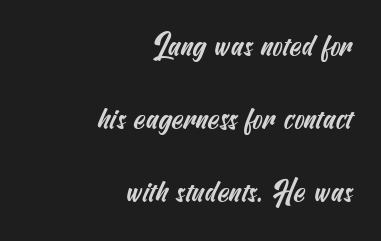
Q: Is the typeface a serif or a sans-serif typeface? A: Sans-serif.
Q: Is the text underlined? A: No.
Q: How is the paragraph aligned? A: Right-aligned.
Q: Is the spacing between letters normal or unusually wide? A: Normal.
Q: Is the spacing between lines tight, normal or loose? A: Loose.
Q: Width (condensed, normal, or wide)? A: Condensed.
Q: Stroke contrast? A: Medium.
Q: x-height? A: Small.
